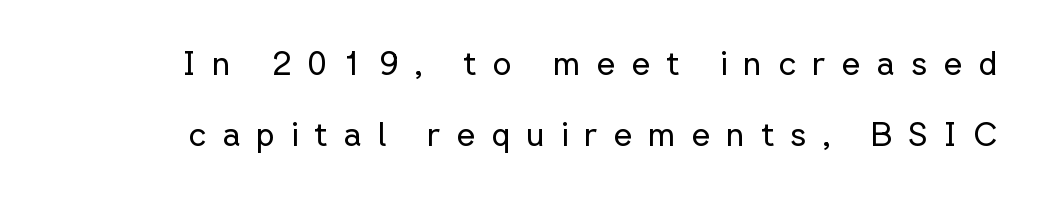
The image shows 33 px regular-weight sans-serif type, upright; set loose line spacing (2.16x), unusually wide letter spacing (+0.48 em), not underlined; low stroke contrast and a medium x-height.
